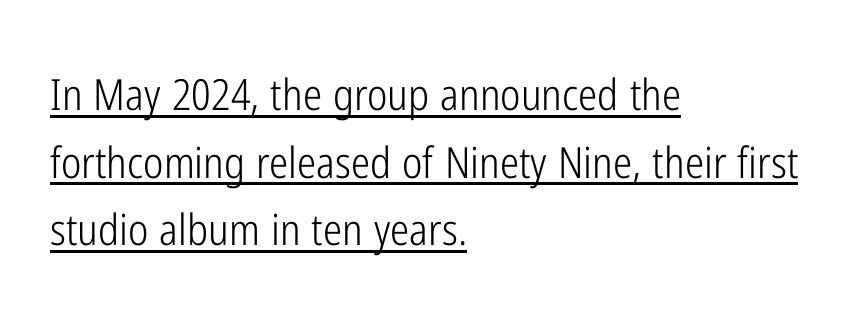
The image shows 43 px light, condensed sans-serif type, upright; set left-aligned, normal line spacing (1.57x), normal letter spacing, underlined; low stroke contrast and a medium x-height.
